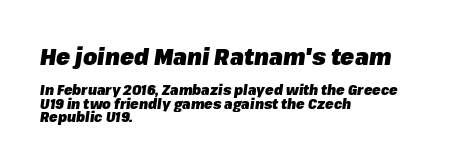
The image shows 23 px bold type, italic (leaning right); set left-aligned, tight line spacing (0.96x), normal letter spacing, not underlined; the first (top) block is 1.64x larger.
